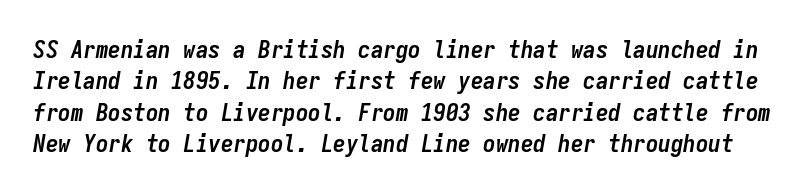
The image shows 25 px bold type, italic (leaning right); set normal line spacing (1.26x), normal letter spacing, not underlined.
